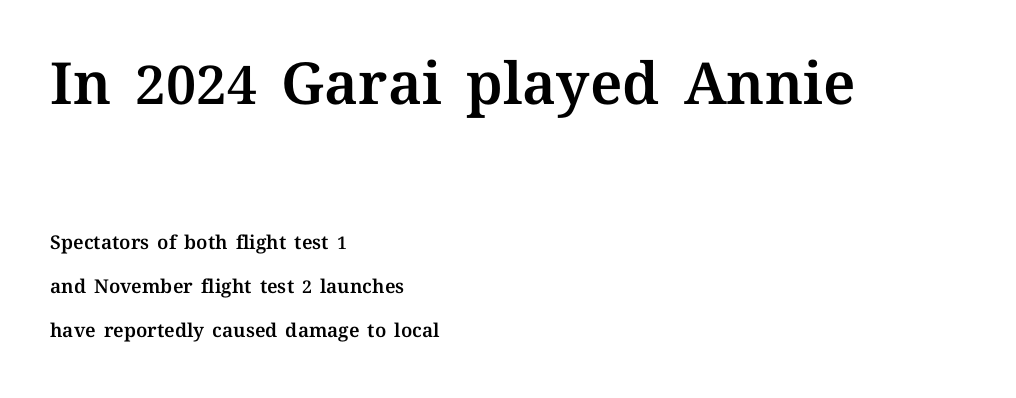
Beneath every word, the page is bare. In terms of leading, this rendering errs on the spacious side. Ascenders rise straight up at ninety degrees. You could not count columns in this text — the font is proportionally spaced. Does the copy run flush right? No — it runs flush left. Character size in the leading block exceeds that of the trailing block.
